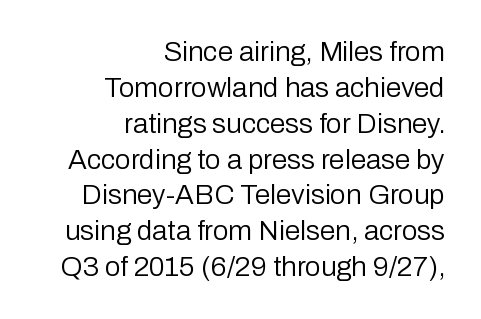
Teacher's note: observe the even right margin — that is flush-right alignment. A typesetter would call this proportional, since set widths differ per character. The zone under the glyphs is completely vacant. Caption: face not bold, strokes unweighted.
